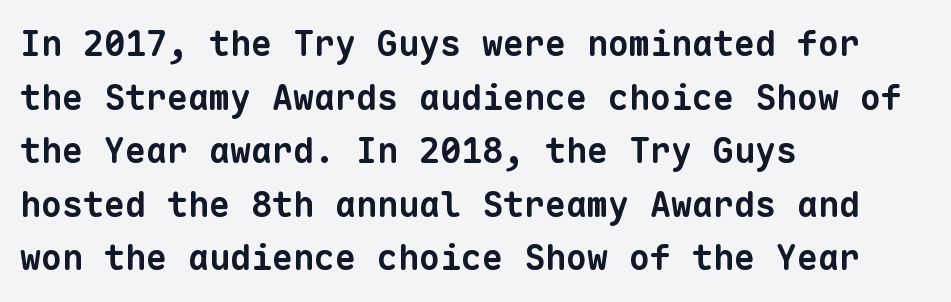
Plenty of ink on the page — the face is bold. The typesetter chose a ragged-right arrangement here. No word sits above an underline. A typesetter would call this monospace, since all characters share one set width. A normal amount of white space separates one row of letters from the next.
